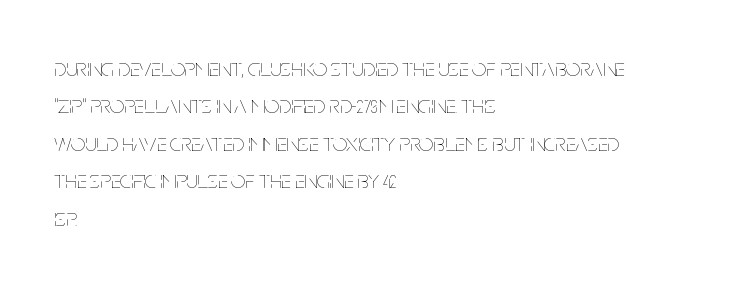
The image shows 25 px text type, upright; set left-aligned, normal line spacing (1.5x), normal letter spacing, not underlined.
